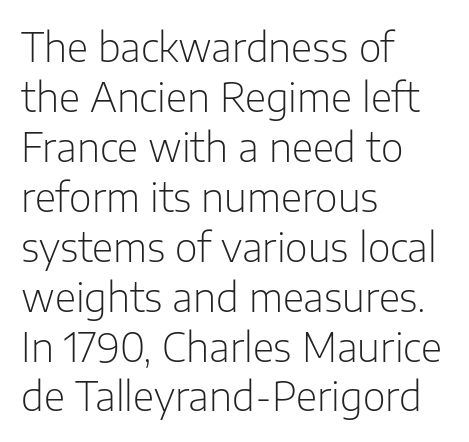
{"serif": "no", "italic": "no", "bold": "no", "weight": "light", "width": "normal", "stroke_contrast": "low", "x_height": "medium", "monospaced": "no", "underline": "no", "align": "left", "line_spacing": "normal", "line_spacing_ratio": 1.28, "letter_spacing": "normal", "letter_spacing_em": 0.0, "glyph_px": 39}
